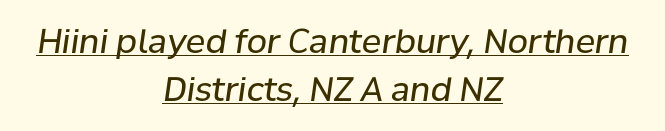
The image shows 33 px regular-weight type, italic (leaning right); set centered, normal line spacing (1.44x), normal letter spacing, underlined; low stroke contrast and a medium x-height.
